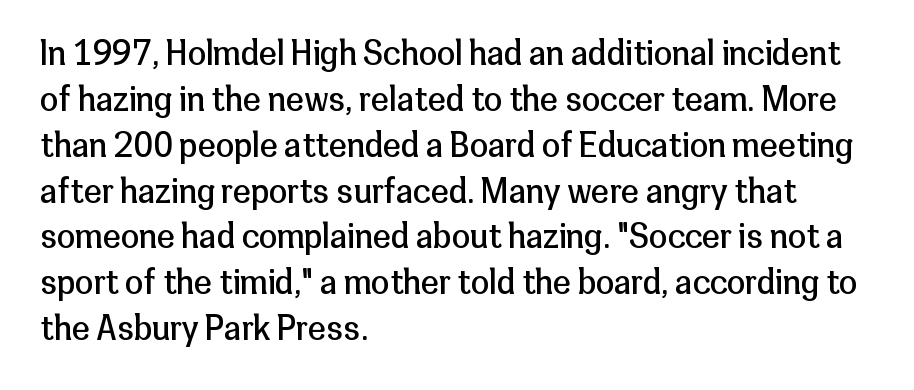
{"serif": "no", "italic": "no", "bold": "no", "weight": "regular", "width": "normal", "stroke_contrast": "low", "x_height": "medium", "monospaced": "no", "underline": "no", "align": "left", "line_spacing": "normal", "line_spacing_ratio": 1.39, "letter_spacing": "normal", "letter_spacing_em": 0.0, "glyph_px": 33}
